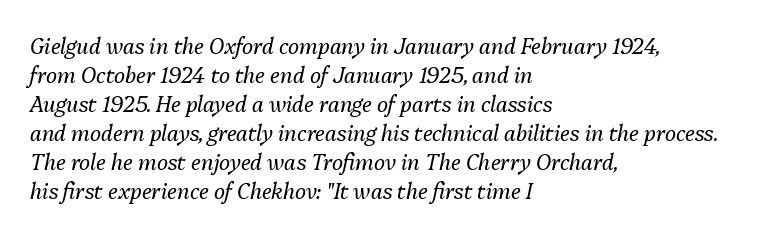
The image shows 21 px text type, italic (leaning right); set left-aligned, normal line spacing (1.38x), normal letter spacing, not underlined.
